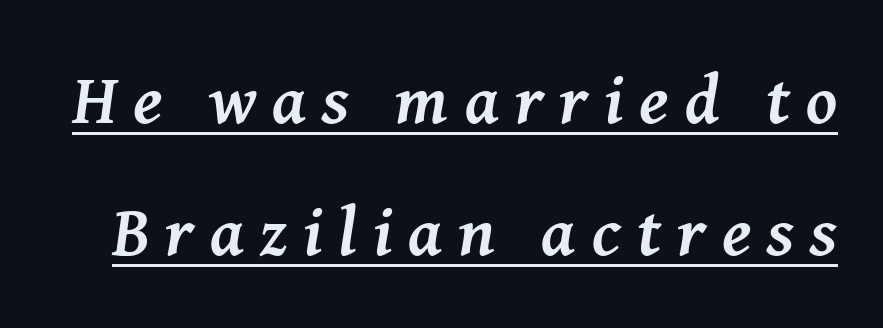
{"serif": "yes", "italic": "yes", "lean": "right", "slant_degrees": 8, "bold": "yes", "weight": "semibold", "width": "normal", "stroke_contrast": "medium", "x_height": "medium", "monospaced": "no", "underline": "yes", "line_spacing_ratio": 1.89, "letter_spacing": "wide", "letter_spacing_em": 0.23, "glyph_px": 70}
